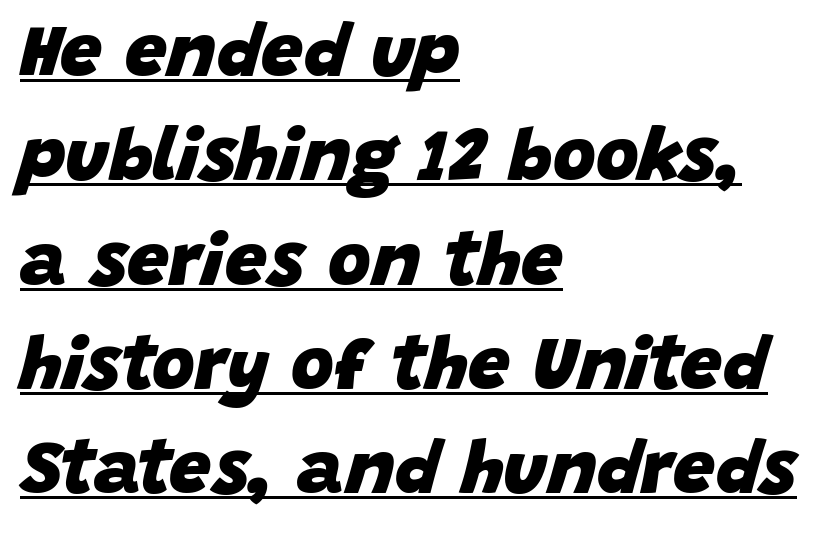
Notice how thick the strokes are: this is what a full bold looks like. When letters slant like this, we call the style italic. The rendered words wear a rule along their underside. A typesetter would call this zero additional tracking. Regular leading. Horizontally, the lines are justified to the leading edge only.
